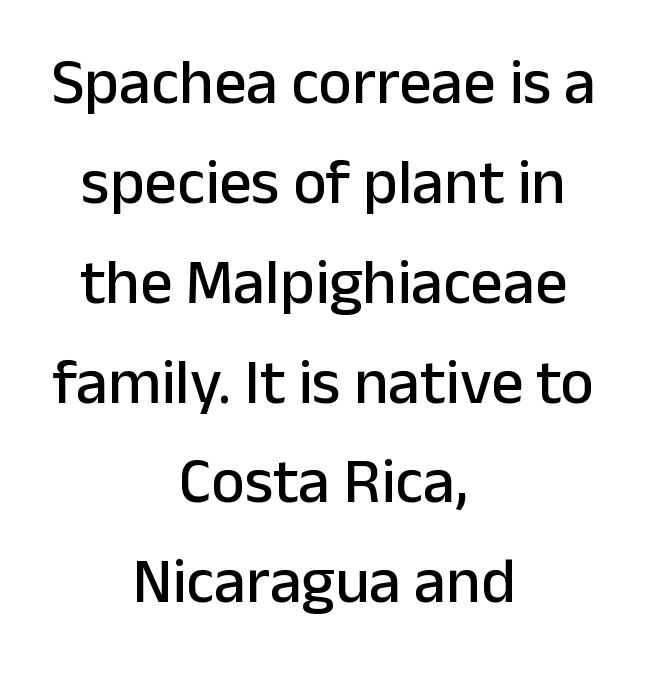
Q: Is the text italic (slanted)? A: No, it is upright.
Q: Is the typeface a serif or a sans-serif typeface? A: Sans-serif.
Q: Is the text underlined? A: No.
Q: How is the paragraph aligned? A: Centered.
Q: Is the spacing between letters normal or unusually wide? A: Normal.
Q: Is the spacing between lines tight, normal or loose? A: Normal.
Q: Width (condensed, normal, or wide)? A: Normal.
Q: Stroke contrast? A: Low.
Q: x-height? A: Medium.
Q: Monospaced? A: No.
